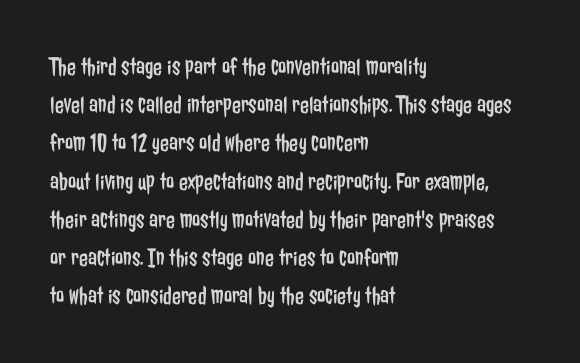
{"italic": "no", "bold": "no", "underline": "no", "align": "left", "line_spacing": "normal", "line_spacing_ratio": 1.47, "letter_spacing": "normal", "letter_spacing_em": 0.0, "glyph_px": 26}
